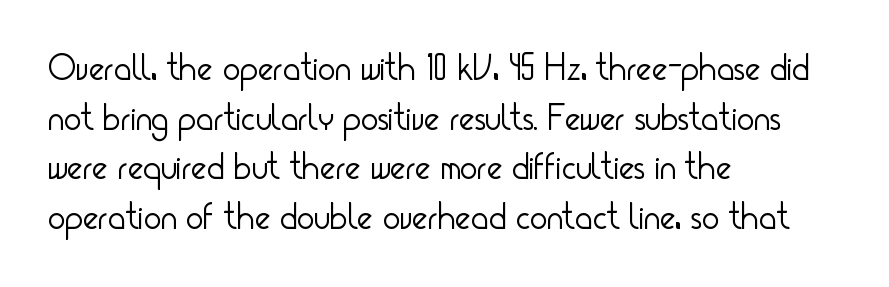
The image shows 37 px light, condensed sans-serif type, upright; set left-aligned, normal line spacing (1.34x), normal letter spacing, not underlined; low stroke contrast and a small x-height.
